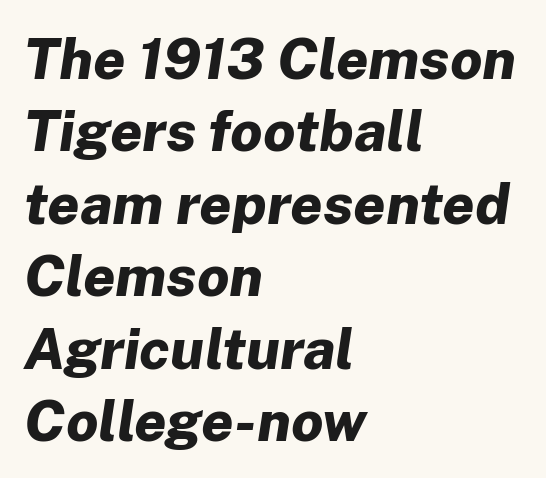
Only glyphs here, with clear space below each row. Think of a printed novel: that variable character pitch is what you see here. This block has exactly the height ordinary leading produces. It's the slanting kind of type.
